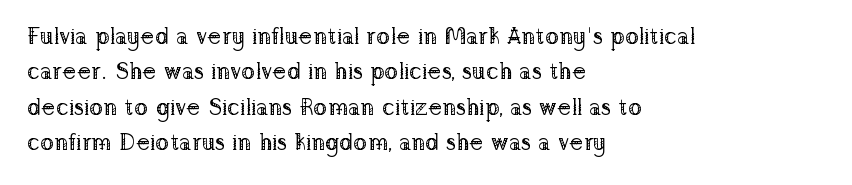
The image shows 23 px text type, upright; set left-aligned, normal line spacing (1.54x), normal letter spacing, not underlined.
